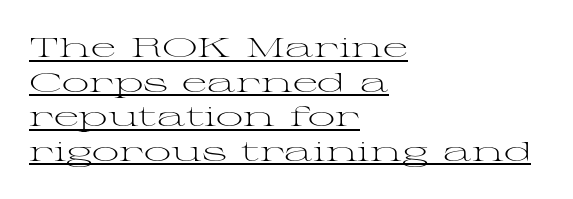
Q: Is the text bold? A: No.
Q: Is the text italic (slanted)? A: No, it is upright.
Q: Is the text underlined? A: Yes.
Q: How is the paragraph aligned? A: Left-aligned.
Q: Is the spacing between letters normal or unusually wide? A: Normal.
Q: Is the spacing between lines tight, normal or loose? A: Normal.
